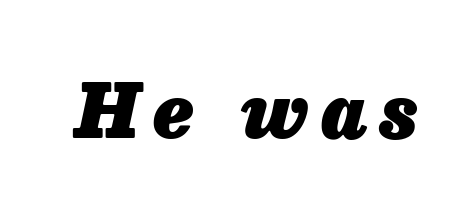
Heft: maximum for text — a bold. Any mark beneath the type? The region is blank. Looks like regular typesetting: each glyph gets only the width it needs. When letters slant like this, we call the style italic.
